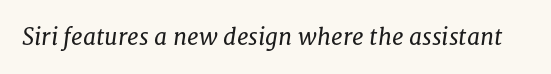
{"italic": "yes", "lean": "right", "slant_degrees": 8, "bold": "no", "underline": "no", "letter_spacing": "normal", "letter_spacing_em": 0.0, "glyph_px": 23}
